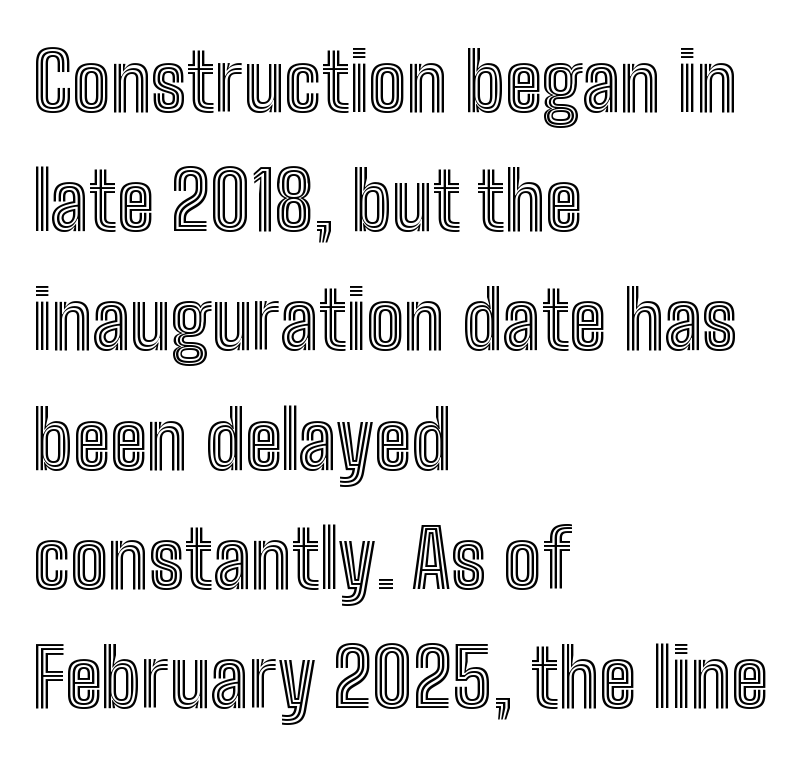
The image shows 80 px condensed type, upright; set left-aligned, normal line spacing (1.49x), normal letter spacing, not underlined; a medium x-height.
